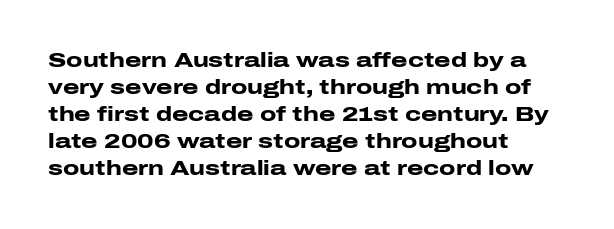
The space directly below the letters is spotless. In terms of leading, this rendering sits right in the middle. Notice how the stems are strictly vertical — no italics here. Honestly, the letter spacing is just normal — you wouldn't notice it. Typesetter's note: full bold, strokes at maximum text heaviness.
